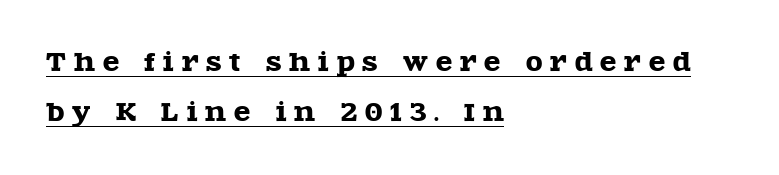
Q: Is the text italic (slanted)? A: No, it is upright.
Q: Is the text underlined? A: Yes.
Q: How is the paragraph aligned? A: Left-aligned.
Q: Is the spacing between letters normal or unusually wide? A: Unusually wide.
Q: Is the spacing between lines tight, normal or loose? A: Loose.
